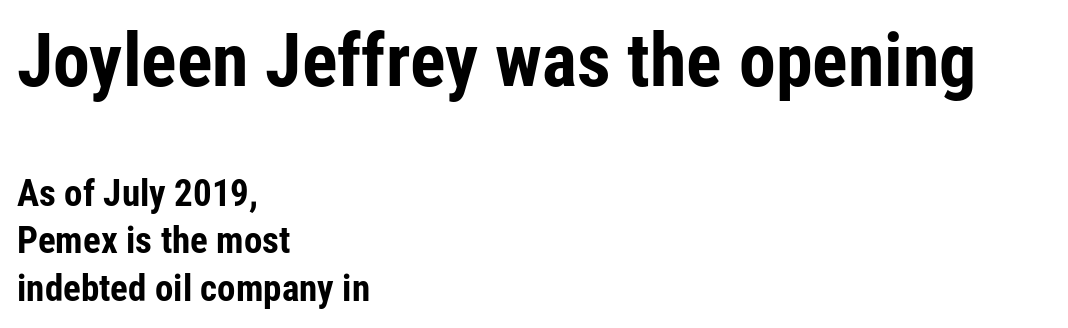
Q: Is the text bold? A: Yes.
Q: Is the text italic (slanted)? A: No, it is upright.
Q: Is the typeface a serif or a sans-serif typeface? A: Sans-serif.
Q: Is the text underlined? A: No.
Q: How is the paragraph aligned? A: Left-aligned.
Q: Is the spacing between letters normal or unusually wide? A: Normal.
Q: Is the spacing between lines tight, normal or loose? A: Normal.
Q: Which block of text is set in a larger size, the first (top) or the second (bottom)? A: The first (top) one.
Q: Width (condensed, normal, or wide)? A: Condensed.
Q: Stroke contrast? A: Low.
Q: x-height? A: Medium.
Q: Monospaced? A: No.
